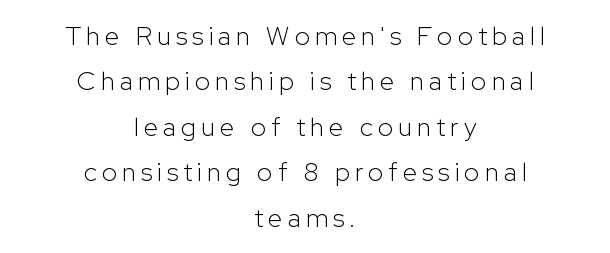
Q: Is the text bold? A: No.
Q: Is the text italic (slanted)? A: No, it is upright.
Q: Is the text underlined? A: No.
Q: How is the paragraph aligned? A: Centered.
Q: Is the spacing between letters normal or unusually wide? A: Unusually wide.
